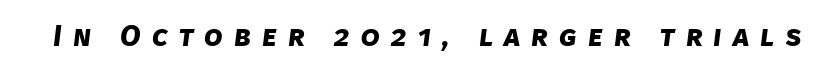
The image shows 30 px bold sans-serif type; set unusually wide letter spacing (+0.37 em), not underlined; low stroke contrast and a large x-height.
